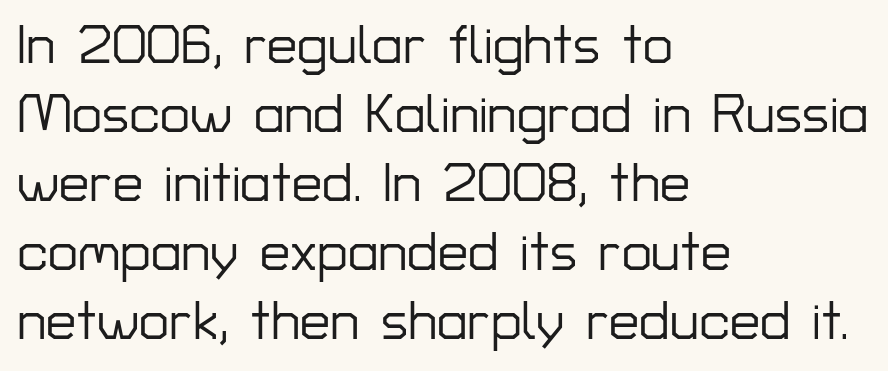
Q: Is the text italic (slanted)? A: No, it is upright.
Q: Is the typeface a serif or a sans-serif typeface? A: Sans-serif.
Q: Is the text underlined? A: No.
Q: How is the paragraph aligned? A: Left-aligned.
Q: Is the spacing between letters normal or unusually wide? A: Normal.
Q: Is the spacing between lines tight, normal or loose? A: Normal.
Q: Width (condensed, normal, or wide)? A: Normal.
Q: Stroke contrast? A: Low.
Q: x-height? A: Medium.
Q: Monospaced? A: No.
